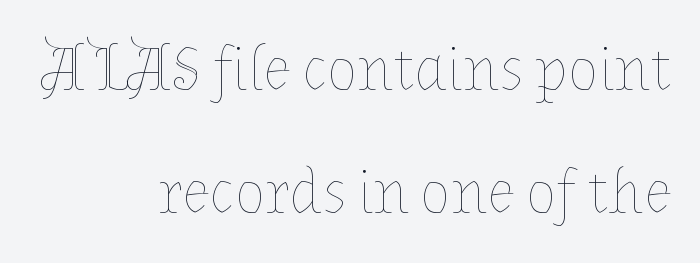
Q: Is the text bold? A: No.
Q: Is the text italic (slanted)? A: No, it is upright.
Q: Is the text underlined? A: No.
Q: How is the paragraph aligned? A: Right-aligned.
Q: Is the spacing between letters normal or unusually wide? A: Normal.
Q: Is the spacing between lines tight, normal or loose? A: Loose.
Q: Width (condensed, normal, or wide)? A: Normal.
Q: Stroke contrast? A: Low.
Q: x-height? A: Medium.
Q: Monospaced? A: No.
